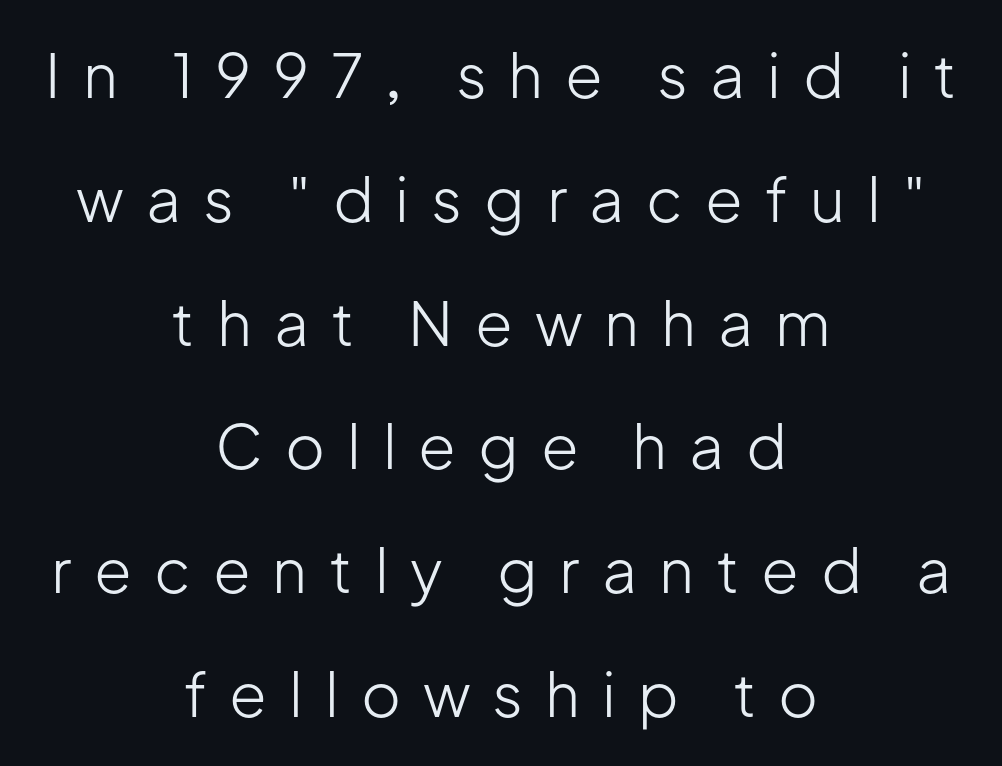
{"serif": "no", "italic": "no", "bold": "no", "weight": "light", "width": "normal", "stroke_contrast": "low", "x_height": "medium", "monospaced": "no", "underline": "no", "align": "center", "line_spacing": "loose", "line_spacing_ratio": 2.03, "letter_spacing": "wide", "letter_spacing_em": 0.36, "glyph_px": 61}
